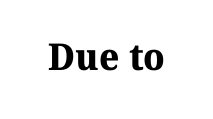
Compared with an ordinary text face, these strokes are far heavier — a full bold. The words here are not underlined. Examine the stroke ends and you'll spot serifs. What stands out about the letter spacing? Nothing — it is the standard amount.
